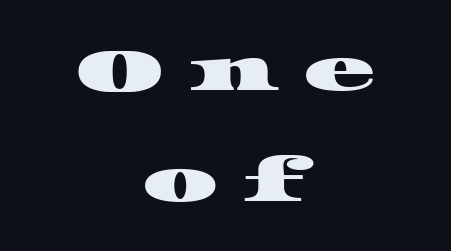
Q: Is the typeface a serif or a sans-serif typeface? A: Serif.
Q: Is the text underlined? A: No.
Q: How is the paragraph aligned? A: Centered.
Q: Is the spacing between letters normal or unusually wide? A: Unusually wide.
Q: Width (condensed, normal, or wide)? A: Wide.
Q: Stroke contrast? A: High.
Q: x-height? A: Large.
Q: Monospaced? A: No.
